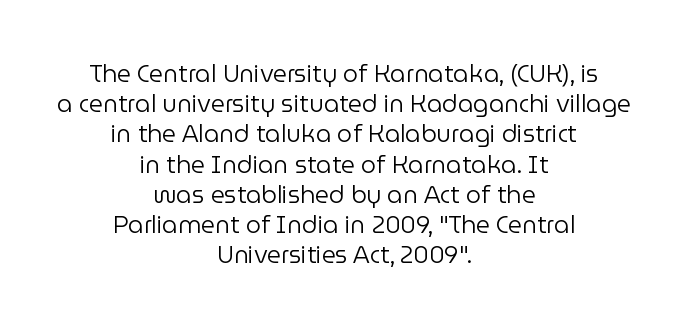
{"italic": "no", "bold": "no", "underline": "no", "align": "center", "line_spacing": "normal", "line_spacing_ratio": 1.26, "letter_spacing": "normal", "letter_spacing_em": 0.0, "glyph_px": 24}
